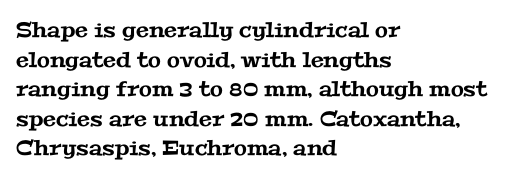
Check the space under the baseline: it is left empty. One glance says typical: line gaps are just what's usual. The rendering keeps characters at their native spacing. Horizontally, the lines are justified to the leading edge only.
